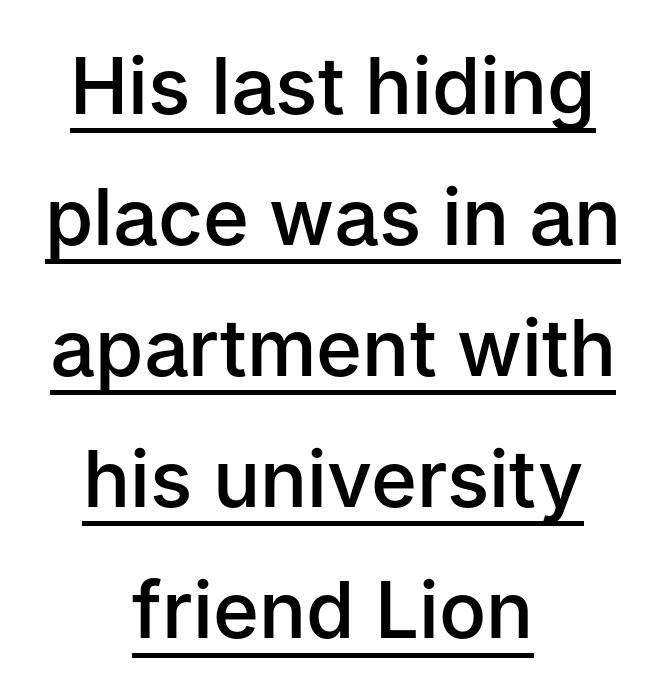
{"serif": "no", "italic": "no", "bold": "semi", "weight": "semibold", "width": "normal", "stroke_contrast": "low", "x_height": "medium", "monospaced": "no", "underline": "yes", "align": "center", "line_spacing": "normal", "line_spacing_ratio": 1.68, "letter_spacing": "normal", "letter_spacing_em": 0.0, "glyph_px": 78}
